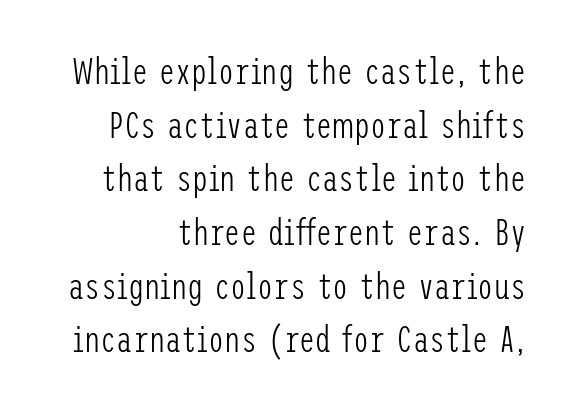
If you measured baseline to baseline, you'd find a middling distance. In terms of posture, this sample is upright. The glyphs are unaccompanied by any horizontal stroke below them. The text was rendered using a sans face with plain stroke endings. Spacing between characters is what you'd get straight out of the box. Vertical stems look standard width or narrower in stroke.
